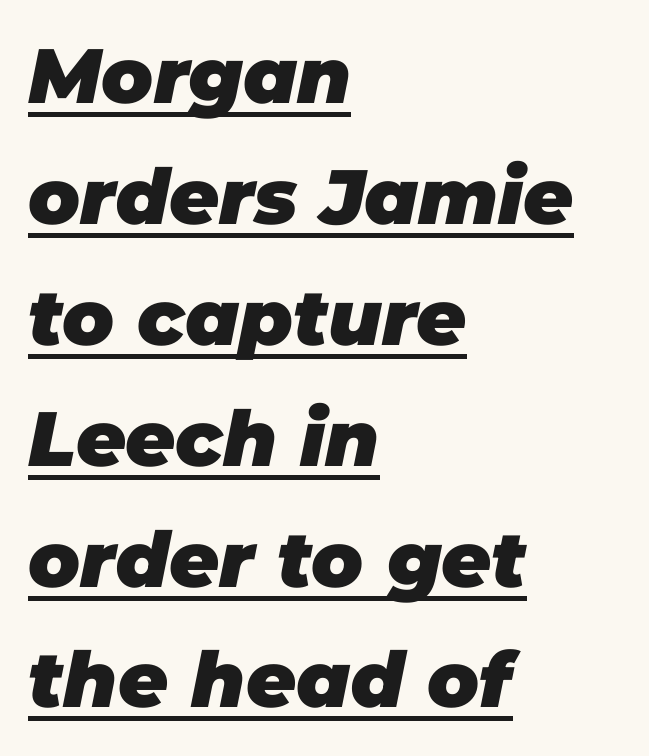
Q: Is the text bold? A: Yes.
Q: Is the text italic (slanted)? A: Yes, it leans right by about 11 degrees.
Q: Is the text underlined? A: Yes.
Q: How is the paragraph aligned? A: Left-aligned.
Q: Is the spacing between letters normal or unusually wide? A: Normal.
Q: Is the spacing between lines tight, normal or loose? A: Normal.
Q: Width (condensed, normal, or wide)? A: Normal.
Q: Stroke contrast? A: Low.
Q: x-height? A: Large.
Q: Monospaced? A: No.
